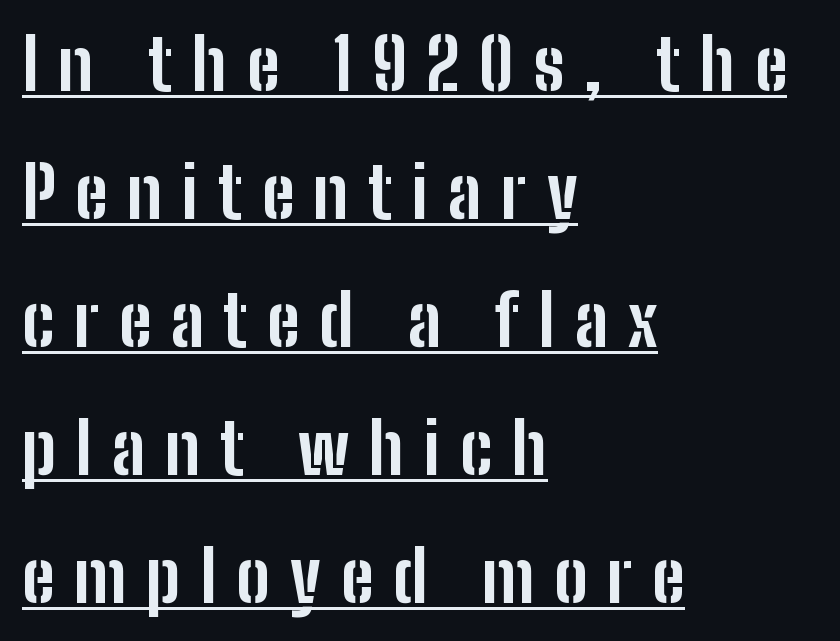
{"serif": "no", "italic": "no", "bold": "yes", "weight": "bold", "width": "condensed", "stroke_contrast": "low", "x_height": "medium", "monospaced": "no", "underline": "yes", "align": "left", "line_spacing_ratio": 1.83, "letter_spacing": "wide", "letter_spacing_em": 0.28, "glyph_px": 70}
